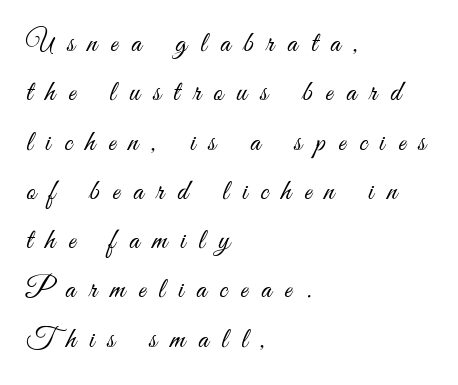
Q: Is the text bold? A: No.
Q: Is the text italic (slanted)? A: Yes.
Q: Is the typeface a serif or a sans-serif typeface? A: Sans-serif.
Q: Is the text underlined? A: No.
Q: How is the paragraph aligned? A: Left-aligned.
Q: Is the spacing between letters normal or unusually wide? A: Unusually wide.
Q: Is the spacing between lines tight, normal or loose? A: Normal.
Q: Width (condensed, normal, or wide)? A: Condensed.
Q: Stroke contrast? A: Medium.
Q: x-height? A: Small.
Q: Monospaced? A: No.
